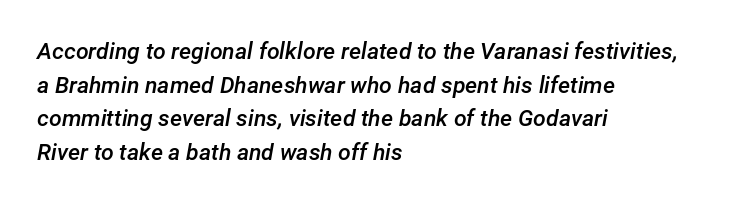
{"italic": "yes", "lean": "right", "slant_degrees": 12, "bold": "semi", "underline": "no", "align": "left", "line_spacing": "normal", "line_spacing_ratio": 1.46, "letter_spacing": "normal", "letter_spacing_em": 0.0, "glyph_px": 23}
